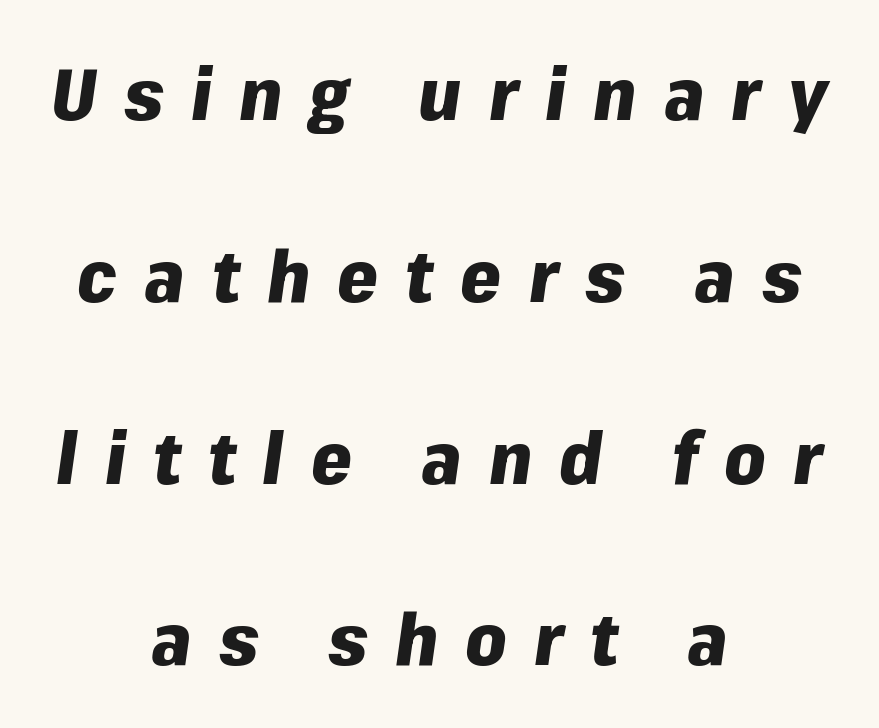
Q: Is the text bold? A: Yes.
Q: Is the text italic (slanted)? A: Yes, it leans right by about 8 degrees.
Q: Is the text underlined? A: No.
Q: How is the paragraph aligned? A: Centered.
Q: Is the spacing between letters normal or unusually wide? A: Unusually wide.
Q: Is the spacing between lines tight, normal or loose? A: Loose.
Q: Width (condensed, normal, or wide)? A: Normal.
Q: Stroke contrast? A: Low.
Q: x-height? A: Medium.
Q: Monospaced? A: No.
